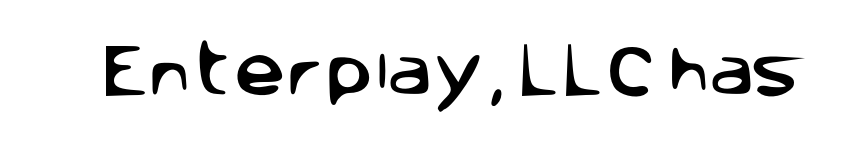
The foot of each line stays bare and open. Standard letterfit; no display-style spreading of the glyphs. Do the characters align in a grid? No, the font is proportional. Unlike italic type, these characters show no tilt at all.
